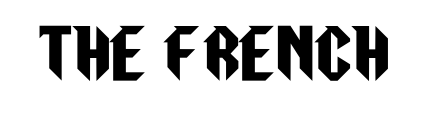
Is this a fixed-width face? No — the glyphs have proportional, varying widths. Underlining? Definitely not there. In terms of posture, this sample is upright. The face used here is rendered with its standard letterfit. The glyphs in this specimen are sans serif.
